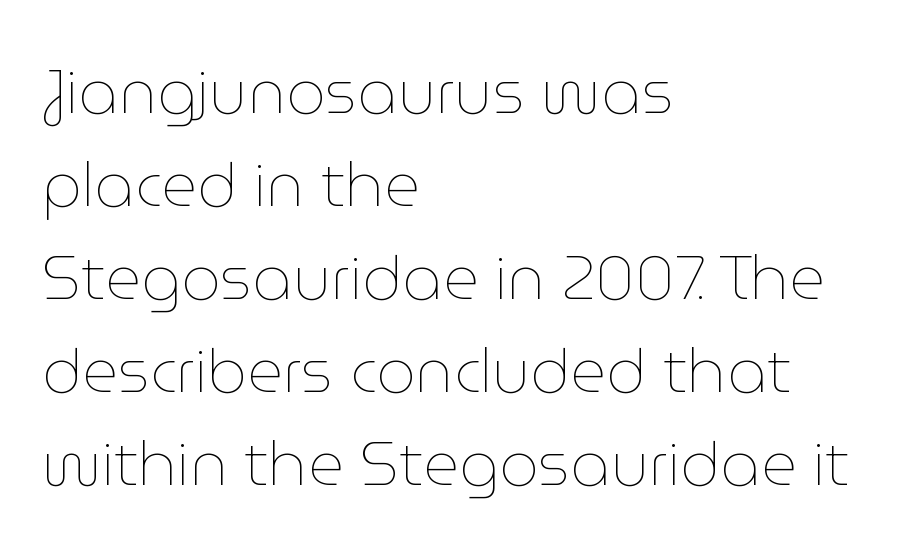
{"italic": "no", "bold": "no", "weight": "thin", "width": "normal", "stroke_contrast": "low", "x_height": "medium", "monospaced": "no", "underline": "no", "align": "left", "line_spacing": "normal", "line_spacing_ratio": 1.5, "letter_spacing": "normal", "letter_spacing_em": 0.0, "glyph_px": 62}
